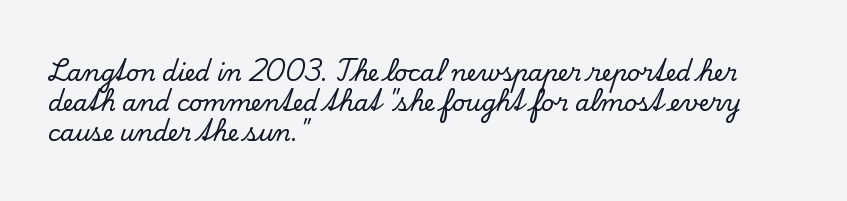
The rendering keeps characters at their native spacing. The string is rendered with underlining switched off. The paragraph has a hard left edge and a soft right edge. One glance says typical: line gaps are just what's usual.
